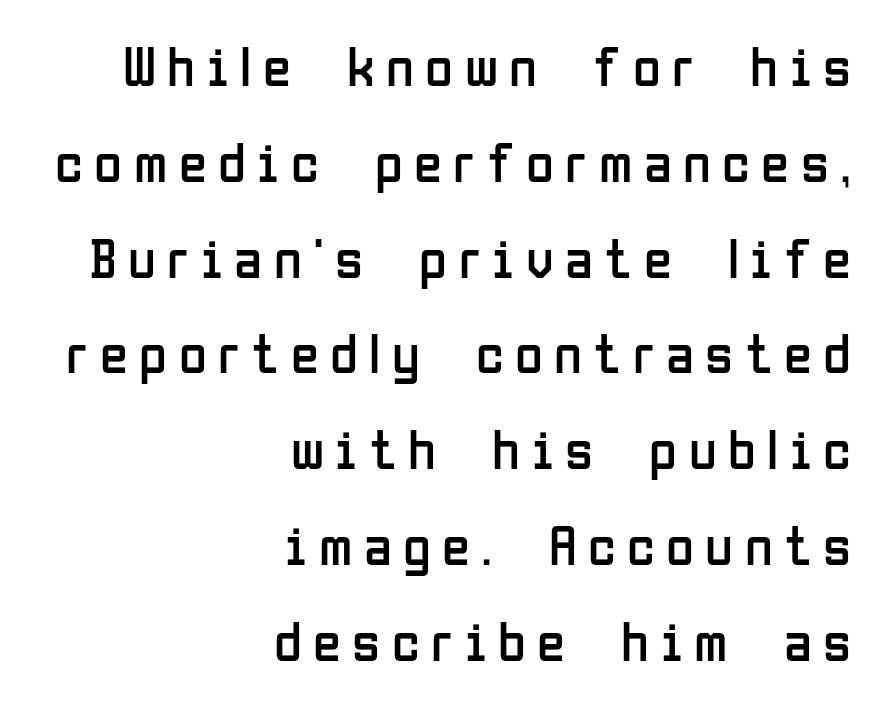
The passage shown is typed in a proportional face where columns would drift. What kind of face is this? One without serifs — a sans. The typesetter chose a ragged-left arrangement here. This sample uses expanded letter spacing, leaving extra air between glyphs.
